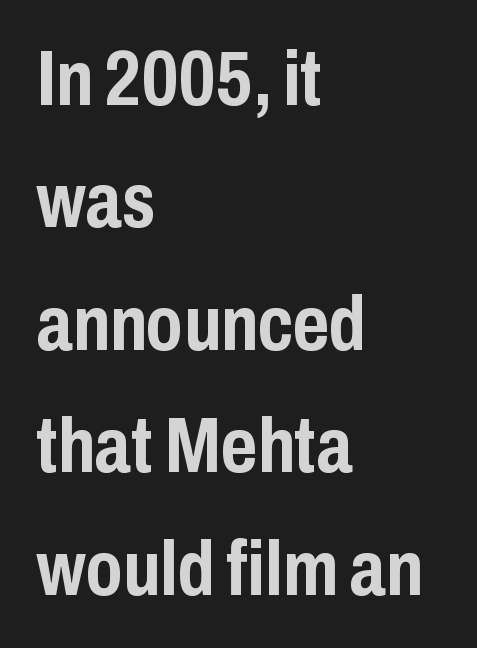
Notice how thick the strokes are: this is what a full bold looks like. The ragged edge is on the right, which tells us the setting is flush left. Looks like regular typesetting: each glyph gets only the width it needs. Nothing unusual about the tracking: characters are spaced as the font intends. These lines sit exactly where default settings would place them.
